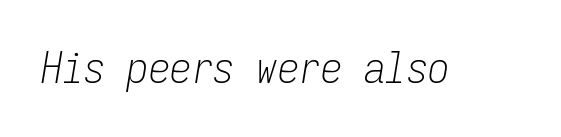
The image shows 43 px light, condensed type, italic (leaning right), monospaced; set normal letter spacing, not underlined; low stroke contrast and a medium x-height.
